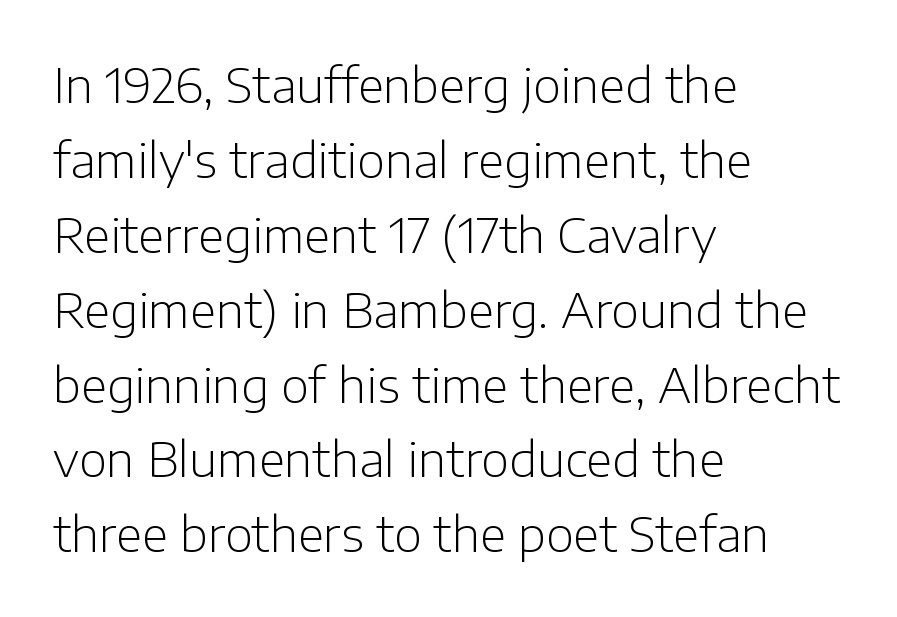
Anything drawn beneath the words? Only blank space. Posture: upright roman. The weight would be labelled regular, book, light, or lighter still. Look at the tracking — it's just the regular setting, nothing added.
